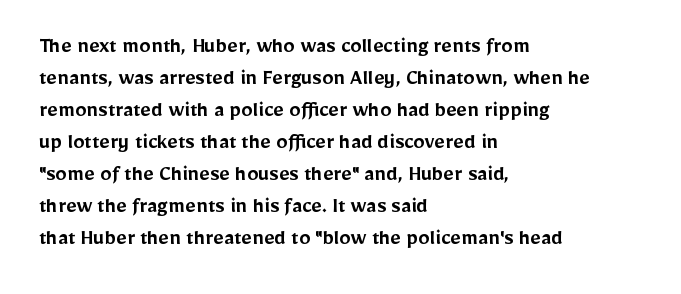
{"italic": "no", "bold": "semi", "underline": "no", "align": "left", "line_spacing": "normal", "line_spacing_ratio": 1.39, "letter_spacing": "normal", "letter_spacing_em": 0.0, "glyph_px": 23}
